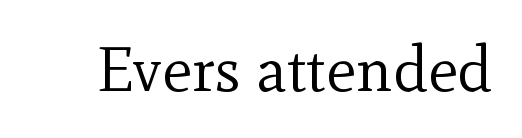
This rendering leaves character spacing at its baseline value. The typography opts for an upright posture over an oblique one. A clean baseline with only descenders dipping below it. Stems and bowls with no extra thickness — not bold. Each letter's strokes conclude with small projecting serifs. Character widths vary here, with narrow letters taking less room than wide ones.
